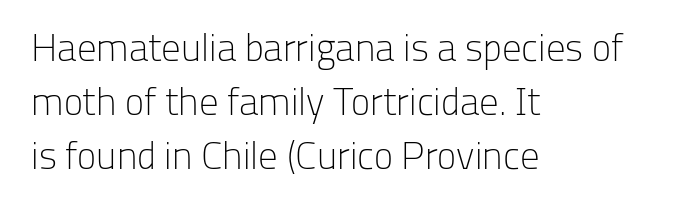
The image shows 39 px light sans-serif type, upright; set left-aligned, normal line spacing (1.39x), normal letter spacing, not underlined; low stroke contrast and a medium x-height.
